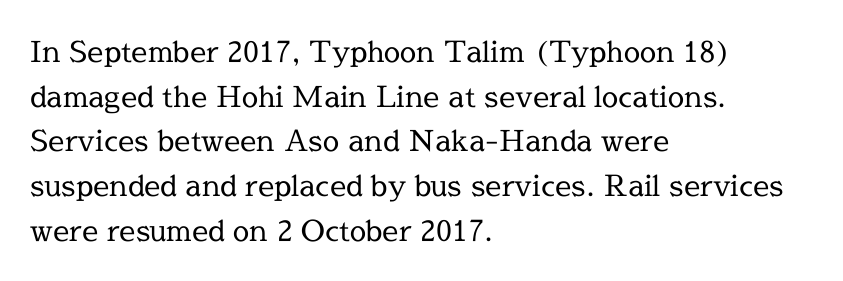
Q: Is the text bold? A: No.
Q: Is the text italic (slanted)? A: No, it is upright.
Q: Is the typeface a serif or a sans-serif typeface? A: Serif.
Q: Is the text underlined? A: No.
Q: How is the paragraph aligned? A: Left-aligned.
Q: Is the spacing between letters normal or unusually wide? A: Normal.
Q: Is the spacing between lines tight, normal or loose? A: Normal.
Q: Width (condensed, normal, or wide)? A: Normal.
Q: x-height? A: Medium.
Q: Monospaced? A: No.
